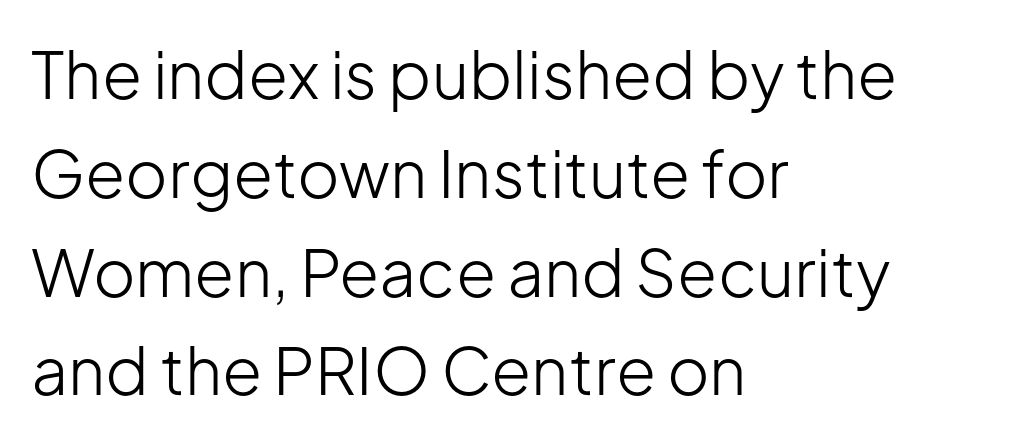
The image shows 65 px light sans-serif type, upright; set left-aligned, normal line spacing (1.52x), normal letter spacing, not underlined; low stroke contrast and a medium x-height.
